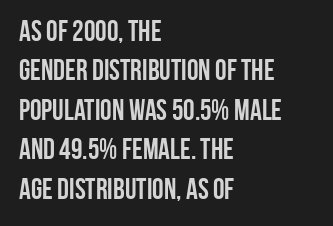
Q: Is the text bold? A: Yes.
Q: Is the text italic (slanted)? A: No, it is upright.
Q: Is the typeface a serif or a sans-serif typeface? A: Sans-serif.
Q: Is the text underlined? A: No.
Q: How is the paragraph aligned? A: Left-aligned.
Q: Is the spacing between letters normal or unusually wide? A: Normal.
Q: Is the spacing between lines tight, normal or loose? A: Normal.
Q: Width (condensed, normal, or wide)? A: Condensed.
Q: Stroke contrast? A: Low.
Q: x-height? A: Large.
Q: Monospaced? A: No.
